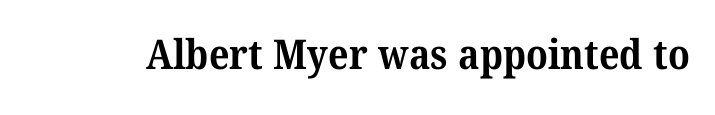
Q: Is the text bold? A: Yes.
Q: Is the typeface a serif or a sans-serif typeface? A: Serif.
Q: Is the text underlined? A: No.
Q: Is the spacing between letters normal or unusually wide? A: Normal.
Q: Width (condensed, normal, or wide)? A: Normal.
Q: Stroke contrast? A: Medium.
Q: x-height? A: Medium.
Q: Monospaced? A: No.
